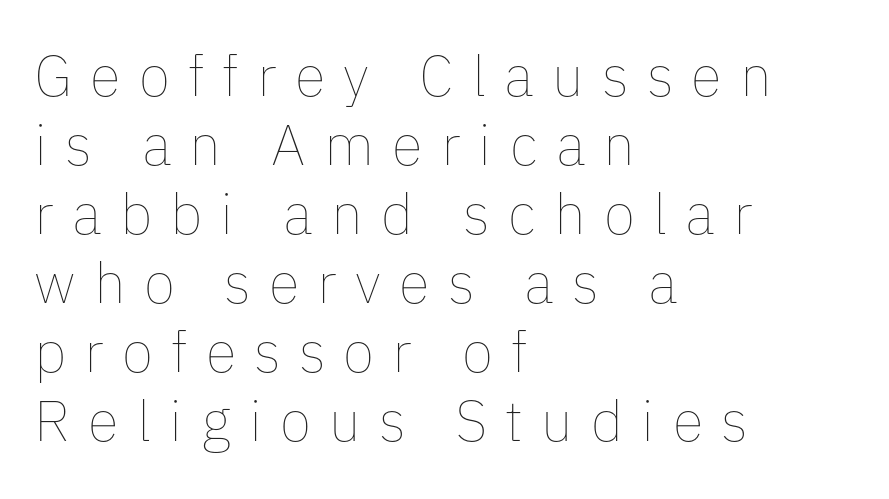
In terms of letterspacing, this is a distinctly airy, spread setting. The font sits on the lighter half of the weight spectrum, regular included. Check the space under the baseline: it is left empty. The paragraph has a hard left edge and a soft right edge. These lines are rendered in a variable-pitch font. Unlike italic type, these characters show no tilt at all.
